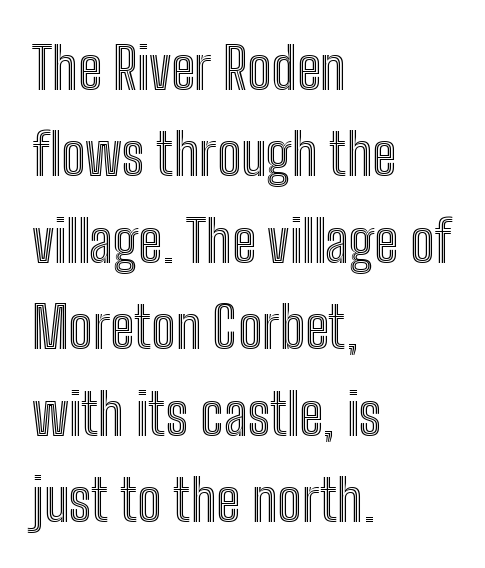
Check the space under the baseline: it is left empty. The letterforms sit shoulder to shoulder at normal distance. Regular leading. A typesetter would call this proportional, since set widths differ per character. The typesetter chose a ragged-right arrangement here.
